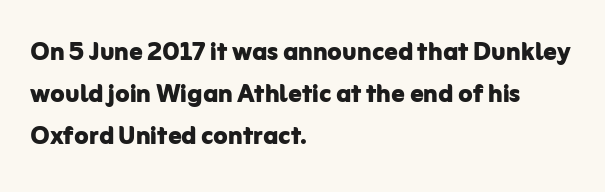
Q: Is the text bold? A: Yes.
Q: Is the text italic (slanted)? A: No, it is upright.
Q: Is the typeface a serif or a sans-serif typeface? A: Sans-serif.
Q: Is the text underlined? A: No.
Q: How is the paragraph aligned? A: Left-aligned.
Q: Is the spacing between letters normal or unusually wide? A: Normal.
Q: Is the spacing between lines tight, normal or loose? A: Normal.
Q: Width (condensed, normal, or wide)? A: Normal.
Q: Stroke contrast? A: Low.
Q: x-height? A: Medium.
Q: Monospaced? A: No.
